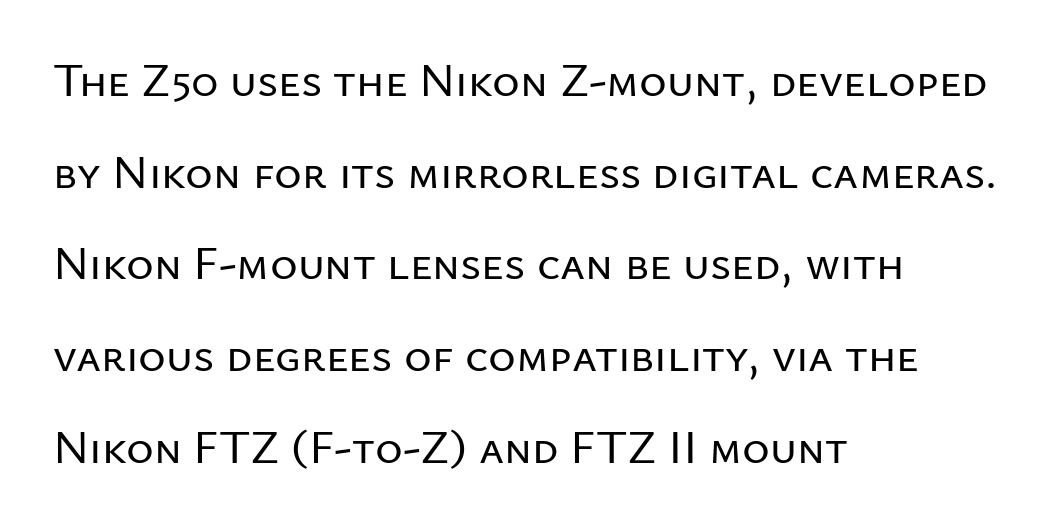
Q: Is the text italic (slanted)? A: No, it is upright.
Q: Is the typeface a serif or a sans-serif typeface? A: Sans-serif.
Q: Is the text underlined? A: No.
Q: How is the paragraph aligned? A: Left-aligned.
Q: Is the spacing between letters normal or unusually wide? A: Normal.
Q: Is the spacing between lines tight, normal or loose? A: Loose.
Q: Width (condensed, normal, or wide)? A: Normal.
Q: Stroke contrast? A: Low.
Q: x-height? A: Medium.
Q: Monospaced? A: No.
